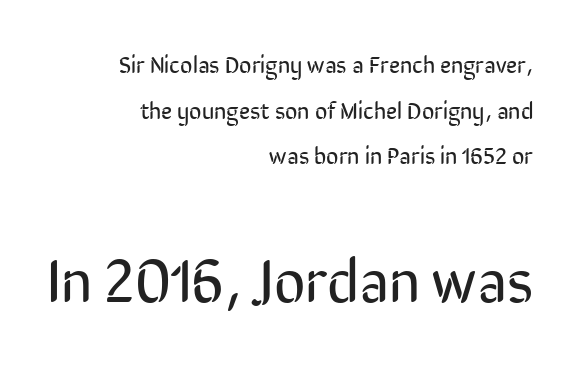
{"serif": "no", "italic": "no", "bold": "no", "weight": "regular", "width": "condensed", "stroke_contrast": "low", "x_height": "medium", "monospaced": "no", "underline": "no", "align": "right", "line_spacing": "loose", "line_spacing_ratio": 1.9, "letter_spacing": "normal", "letter_spacing_em": 0.0, "larger_block": "second", "size_ratio": 2.54, "glyph_px": 61}
